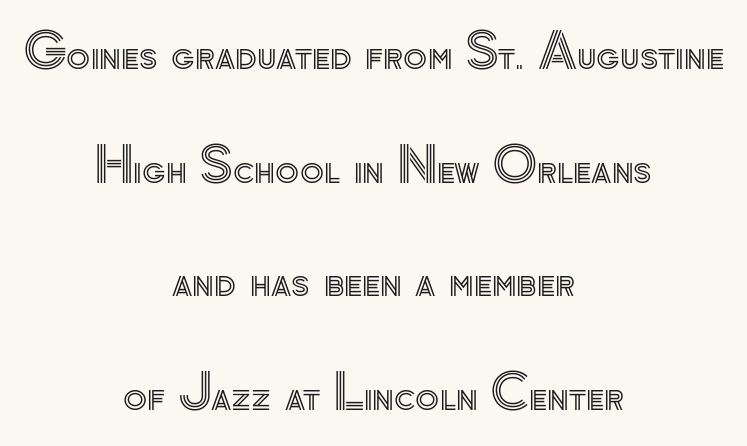
{"italic": "no", "width": "normal", "x_height": "small", "monospaced": "no", "underline": "no", "align": "center", "line_spacing": "loose", "line_spacing_ratio": 2.32, "letter_spacing": "normal", "letter_spacing_em": 0.0, "glyph_px": 49}
